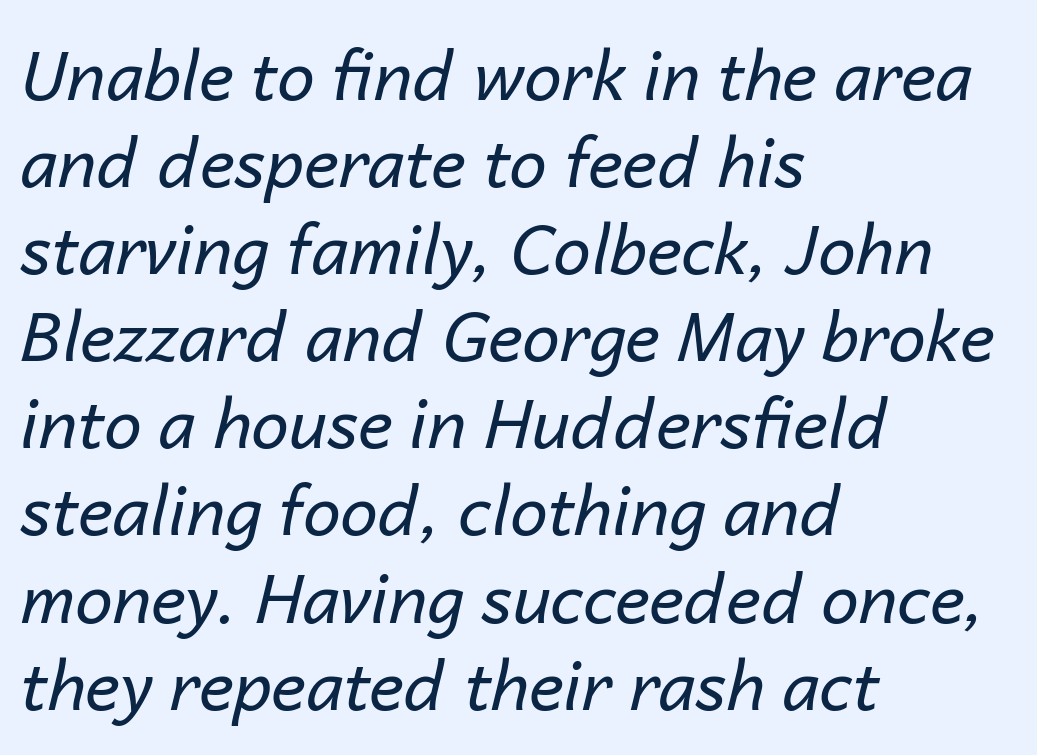
Q: Is the text bold? A: No.
Q: Is the text italic (slanted)? A: Yes, it leans right by about 14 degrees.
Q: Is the text underlined? A: No.
Q: How is the paragraph aligned? A: Left-aligned.
Q: Is the spacing between letters normal or unusually wide? A: Normal.
Q: Is the spacing between lines tight, normal or loose? A: Normal.
Q: Width (condensed, normal, or wide)? A: Normal.
Q: Stroke contrast? A: Low.
Q: x-height? A: Medium.
Q: Monospaced? A: No.
